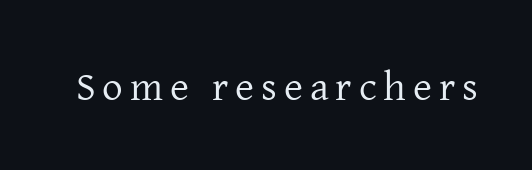
Observe the serifs anchoring each vertical stroke in this sample. Is the stroke heavy? The answer is a plain regular-or-lighter. Honestly, there is no underline to notice here at all. This sample has the flowing, uneven cadence of proportional lettering. This sample uses an upright cut, with every glyph sitting square on the baseline.
